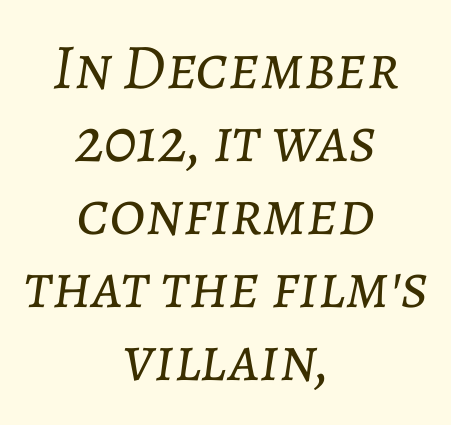
{"italic": "yes", "lean": "right", "slant_degrees": 7, "bold": "no", "weight": "light", "width": "normal", "stroke_contrast": "low", "x_height": "medium", "monospaced": "no", "underline": "no", "align": "center", "line_spacing": "tight", "line_spacing_ratio": 1.14, "letter_spacing": "normal", "letter_spacing_em": 0.0, "glyph_px": 64}
